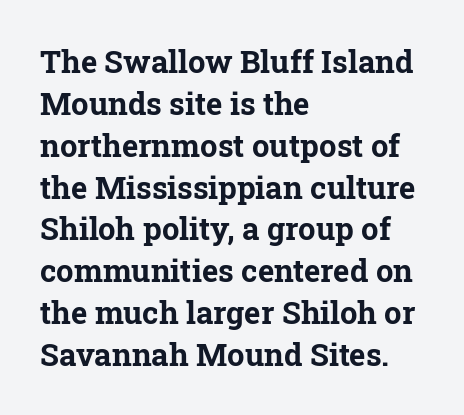
Q: Is the text bold? A: Yes.
Q: Is the text italic (slanted)? A: No, it is upright.
Q: Is the typeface a serif or a sans-serif typeface? A: Serif.
Q: Is the text underlined? A: No.
Q: How is the paragraph aligned? A: Left-aligned.
Q: Is the spacing between letters normal or unusually wide? A: Normal.
Q: Is the spacing between lines tight, normal or loose? A: Normal.
Q: Width (condensed, normal, or wide)? A: Normal.
Q: Stroke contrast? A: Low.
Q: x-height? A: Medium.
Q: Monospaced? A: No.
